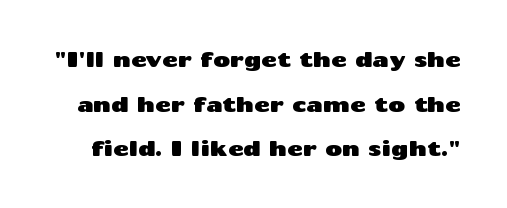
The image shows 21 px text type, upright; set loose line spacing (2.12x), normal letter spacing, not underlined.
